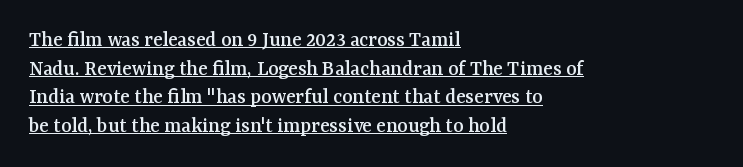
{"italic": "no", "underline": "yes", "align": "left", "line_spacing": "normal", "line_spacing_ratio": 1.3, "letter_spacing": "normal", "letter_spacing_em": 0.0, "glyph_px": 22}
